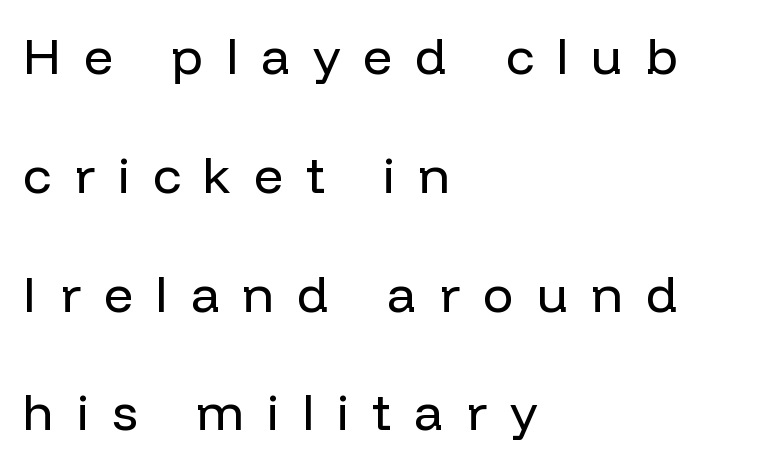
{"serif": "no", "italic": "no", "bold": "no", "weight": "regular", "width": "normal", "stroke_contrast": "low", "x_height": "medium", "monospaced": "no", "underline": "no", "align": "left", "line_spacing": "loose", "line_spacing_ratio": 2.33, "letter_spacing": "wide", "letter_spacing_em": 0.45, "glyph_px": 51}
